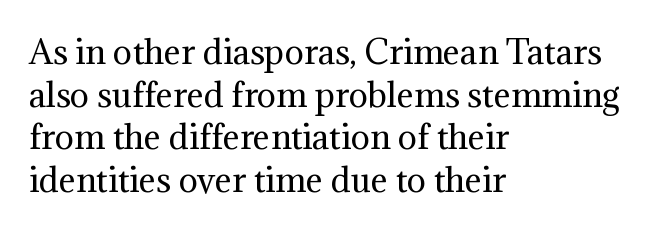
{"serif": "yes", "italic": "no", "bold": "no", "weight": "regular", "width": "normal", "stroke_contrast": "medium", "x_height": "medium", "monospaced": "no", "underline": "no", "align": "left", "line_spacing": "normal", "line_spacing_ratio": 1.33, "letter_spacing": "normal", "letter_spacing_em": 0.0, "glyph_px": 32}
